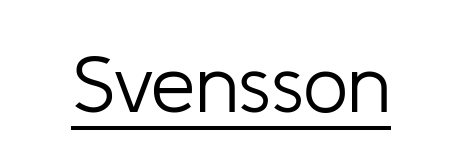
When letters stand straight like this, we call the style roman or upright. Spacing between characters is what you'd get straight out of the box. A sans-serif font was chosen for this passage. The sample's only ornament is a line tracing under the words. These glyphs show unthickened strokes, regular width or finer.
